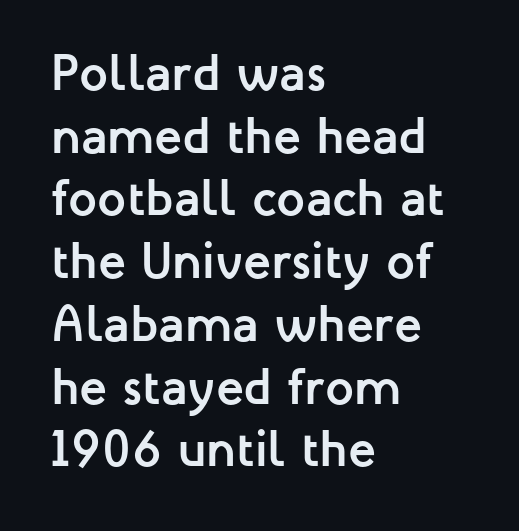
The image shows 51 px semibold sans-serif type, upright; set left-aligned, line spacing 1.23x, normal letter spacing, not underlined; low stroke contrast and a medium x-height.
